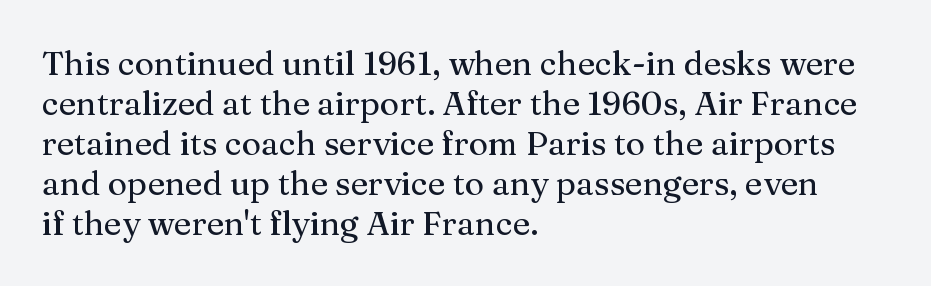
{"serif": "yes", "italic": "no", "width": "normal", "stroke_contrast": "medium", "x_height": "medium", "monospaced": "no", "underline": "no", "align": "left", "line_spacing_ratio": 1.21, "letter_spacing": "normal", "letter_spacing_em": 0.0, "glyph_px": 33}
